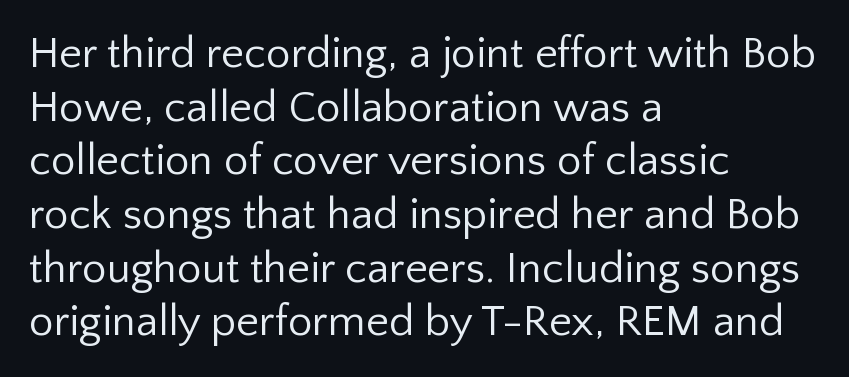
The image shows 44 px regular-weight sans-serif type, upright; set left-aligned, line spacing 1.22x, normal letter spacing, not underlined; low stroke contrast and a medium x-height.
